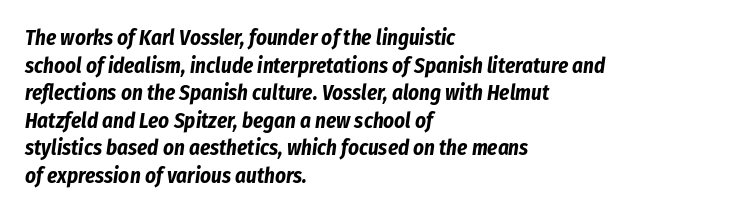
{"italic": "yes", "lean": "right", "slant_degrees": 8, "bold": "yes", "underline": "no", "align": "left", "line_spacing": "normal", "line_spacing_ratio": 1.31, "letter_spacing": "normal", "letter_spacing_em": 0.0, "glyph_px": 21}
